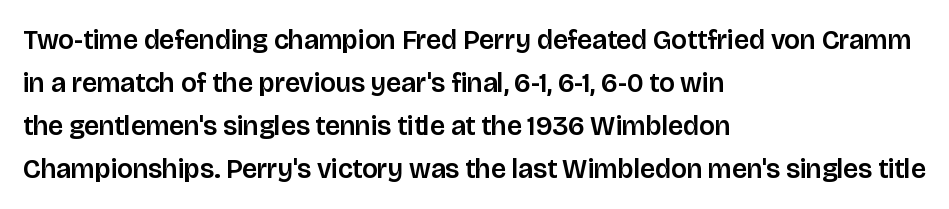
{"italic": "no", "underline": "no", "align": "left", "line_spacing": "normal", "line_spacing_ratio": 1.59, "letter_spacing": "normal", "letter_spacing_em": 0.0, "glyph_px": 27}
